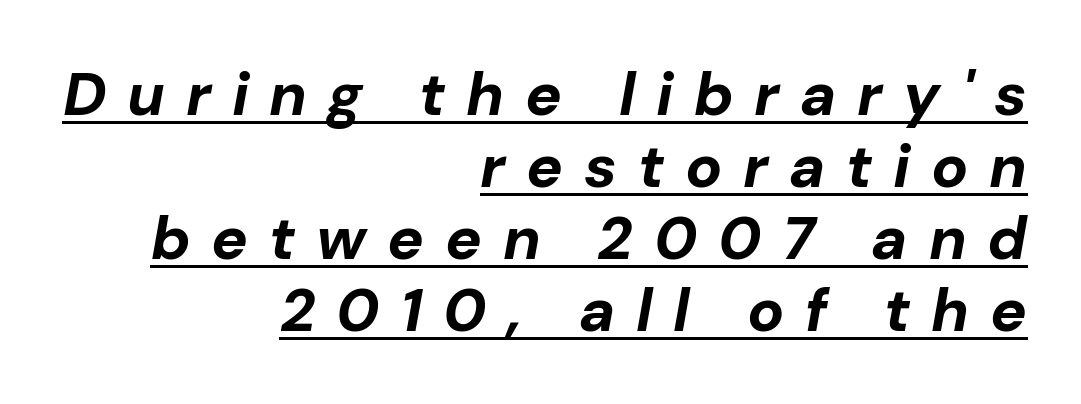
Students, observe the line beneath the letters — that is underlining. Proportional: the letters do not fall into vertical columns. The rendering anchors every line to the right-hand side. Glyph-to-glyph distance is far greater than everyday printed text. Caption: bold face, heavy strokes.
